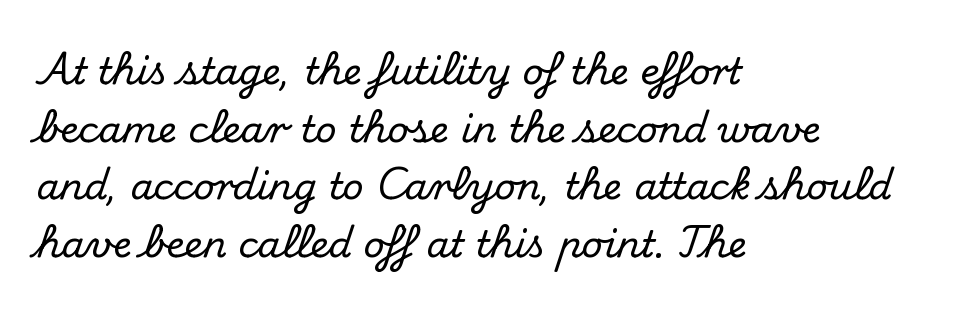
{"serif": "yes", "width": "normal", "stroke_contrast": "medium", "x_height": "small", "monospaced": "no", "underline": "no", "align": "left", "line_spacing": "normal", "line_spacing_ratio": 1.56, "letter_spacing": "normal", "letter_spacing_em": 0.0, "glyph_px": 37}
